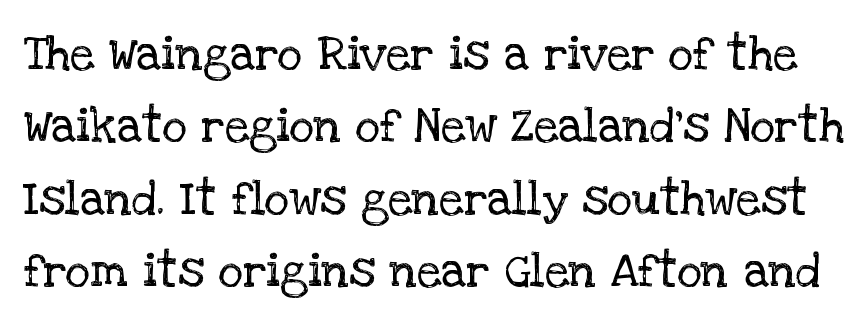
Does the lettering tilt? It doesn't — this is upright. Proportional: the letters do not fall into vertical columns. Yep, those are serifs on the letters. Plain, unruled lines of type.
